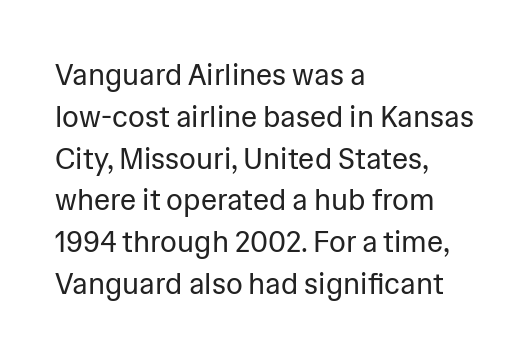
The strokes carry an ordinary text weight at most. Here the glyphs are tracked normally, forming tight word shapes. Stroke terminals: plain, sans-serif. Honestly, there is no underline to notice here at all.
